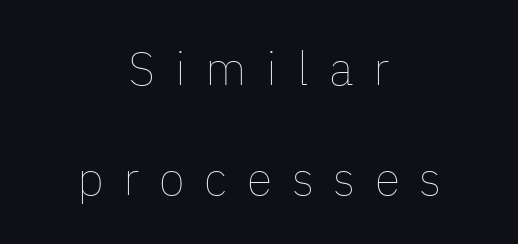
Tracking value appears strongly positive — letters spread wide. Beneath every word, the page is bare. Horizontal bands of white between lines are thick stripes. Rendered with straight, roman letterforms.
